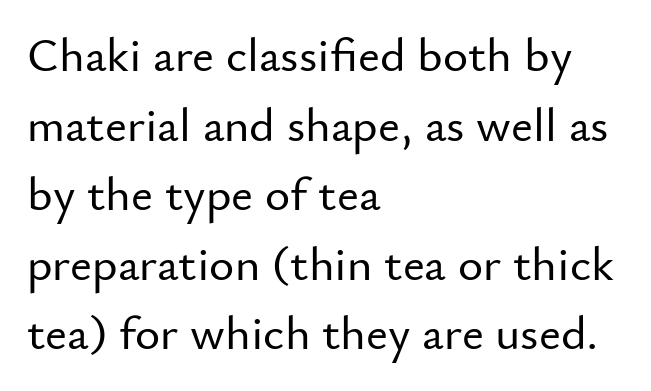
{"serif": "no", "italic": "no", "width": "normal", "stroke_contrast": "low", "x_height": "small", "monospaced": "no", "underline": "no", "align": "left", "line_spacing": "normal", "line_spacing_ratio": 1.45, "letter_spacing": "normal", "letter_spacing_em": 0.0, "glyph_px": 48}
